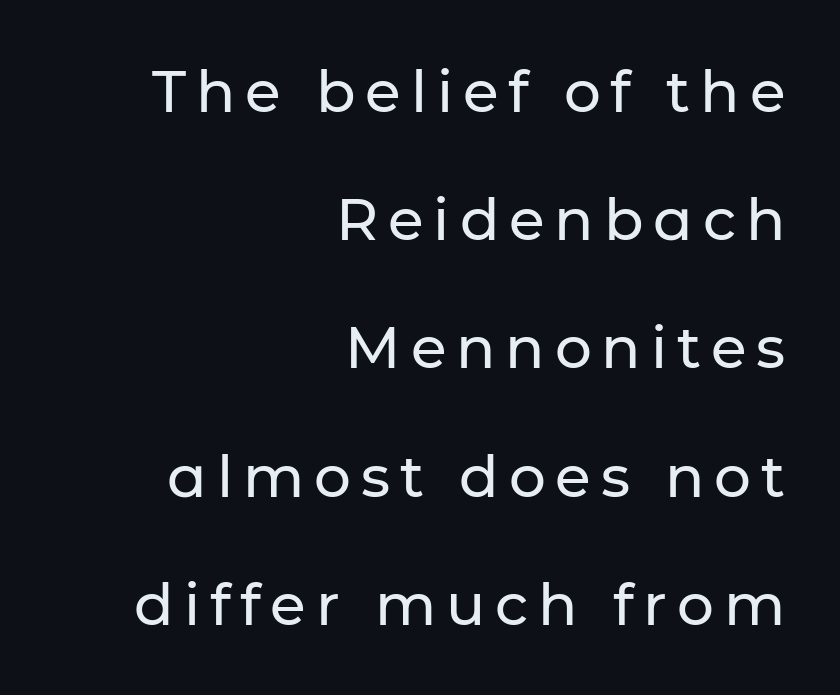
The image shows 58 px sans-serif type, upright; set right-aligned, loose line spacing (2.21x), not underlined; low stroke contrast and a medium x-height.
